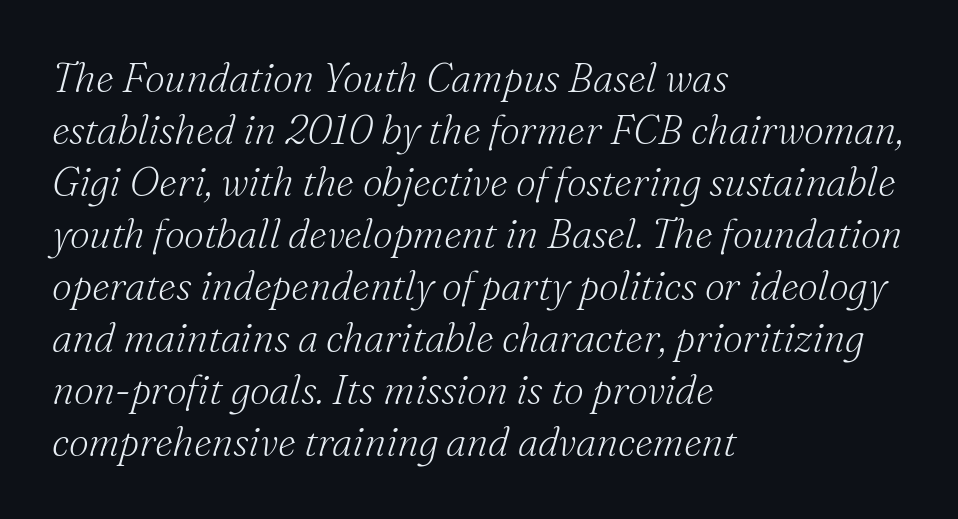
Q: Is the text bold? A: No.
Q: Is the text italic (slanted)? A: Yes, it leans right by about 16 degrees.
Q: Is the typeface a serif or a sans-serif typeface? A: Serif.
Q: Is the text underlined? A: No.
Q: How is the paragraph aligned? A: Left-aligned.
Q: Is the spacing between letters normal or unusually wide? A: Normal.
Q: Is the spacing between lines tight, normal or loose? A: Normal.
Q: Width (condensed, normal, or wide)? A: Normal.
Q: Stroke contrast? A: Medium.
Q: x-height? A: Small.
Q: Monospaced? A: No.
